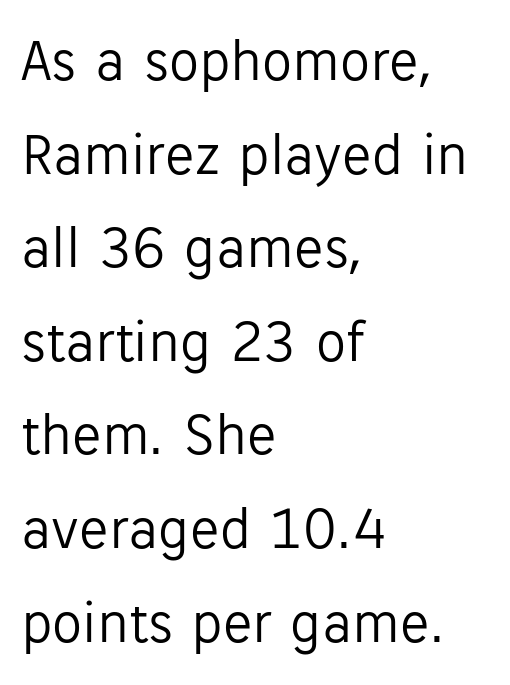
{"serif": "no", "italic": "no", "bold": "no", "weight": "light", "width": "normal", "stroke_contrast": "low", "x_height": "medium", "monospaced": "no", "underline": "no", "align": "left", "line_spacing": "normal", "line_spacing_ratio": 1.56, "letter_spacing": "normal", "letter_spacing_em": 0.0, "glyph_px": 60}
